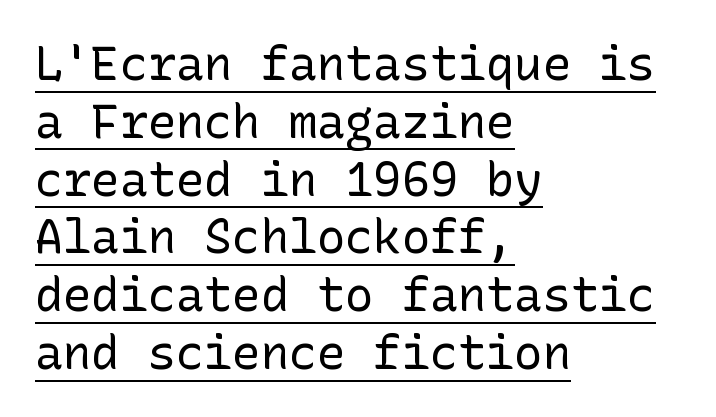
{"serif": "no", "italic": "no", "bold": "no", "weight": "regular", "width": "normal", "stroke_contrast": "low", "x_height": "medium", "underline": "yes", "align": "left", "line_spacing_ratio": 1.23, "letter_spacing": "normal", "letter_spacing_em": 0.0, "glyph_px": 47}
